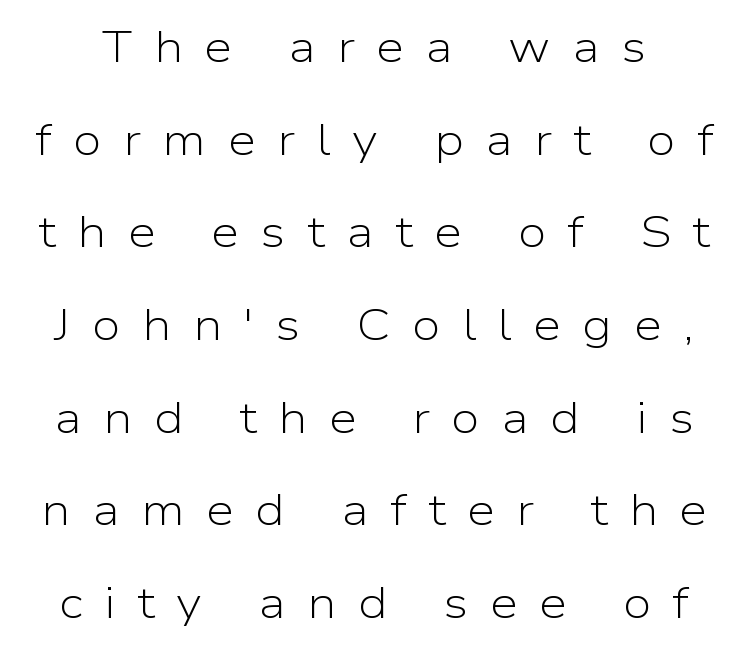
Q: Is the text bold? A: No.
Q: Is the text italic (slanted)? A: No, it is upright.
Q: Is the typeface a serif or a sans-serif typeface? A: Sans-serif.
Q: Is the text underlined? A: No.
Q: Is the spacing between letters normal or unusually wide? A: Unusually wide.
Q: Is the spacing between lines tight, normal or loose? A: Loose.
Q: Width (condensed, normal, or wide)? A: Normal.
Q: Stroke contrast? A: Low.
Q: x-height? A: Medium.
Q: Monospaced? A: No.
